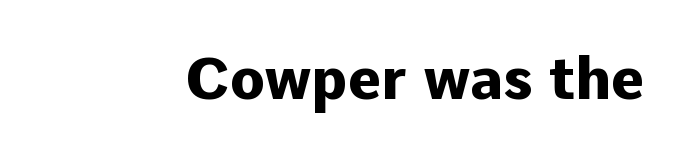
{"serif": "no", "italic": "no", "bold": "yes", "weight": "heavy", "width": "normal", "stroke_contrast": "low", "x_height": "medium", "monospaced": "no", "underline": "no", "letter_spacing": "normal", "letter_spacing_em": 0.0, "glyph_px": 58}
